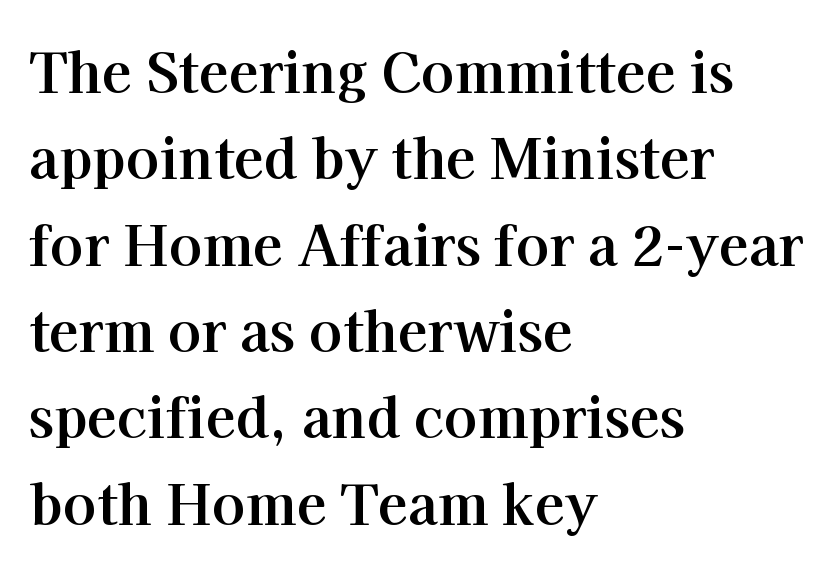
Q: Is the text bold? A: Yes.
Q: Is the text italic (slanted)? A: No, it is upright.
Q: Is the typeface a serif or a sans-serif typeface? A: Serif.
Q: Is the text underlined? A: No.
Q: How is the paragraph aligned? A: Left-aligned.
Q: Is the spacing between letters normal or unusually wide? A: Normal.
Q: Is the spacing between lines tight, normal or loose? A: Normal.
Q: Width (condensed, normal, or wide)? A: Normal.
Q: Stroke contrast? A: High.
Q: x-height? A: Medium.
Q: Monospaced? A: No.
